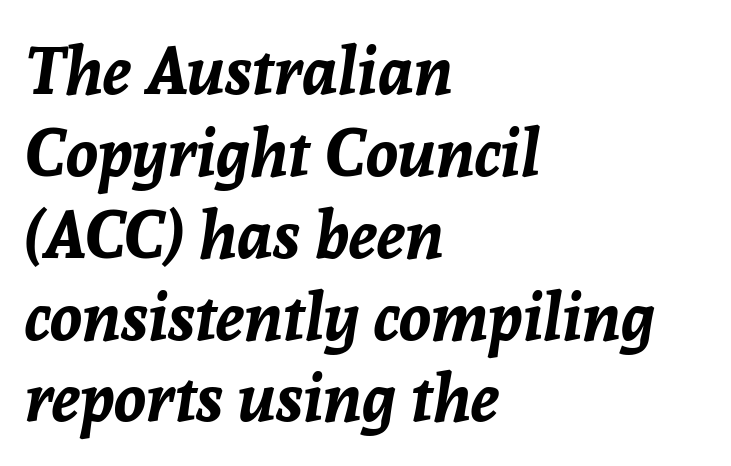
The image shows 66 px bold type, italic (leaning right); set left-aligned, line spacing 1.24x, normal letter spacing, not underlined; low stroke contrast and a medium x-height.
